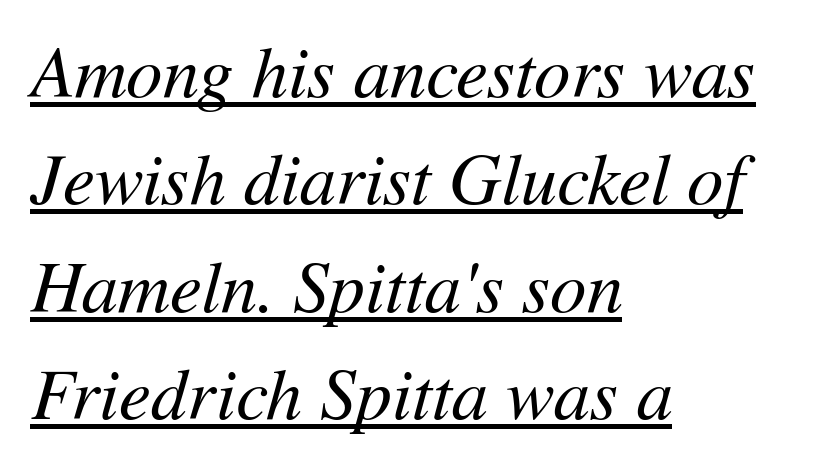
{"italic": "yes", "lean": "right", "slant_degrees": 11, "bold": "no", "weight": "regular", "width": "normal", "stroke_contrast": "medium", "x_height": "medium", "monospaced": "no", "underline": "yes", "align": "left", "line_spacing": "normal", "line_spacing_ratio": 1.49, "letter_spacing": "normal", "letter_spacing_em": 0.0, "glyph_px": 72}
